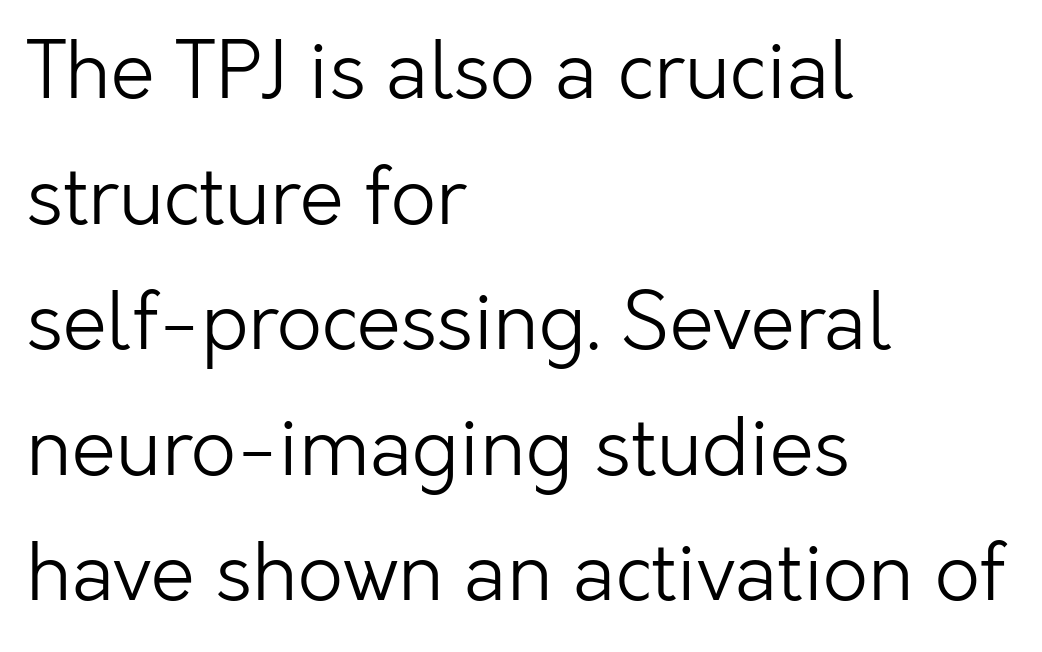
Q: Is the text bold? A: No.
Q: Is the text italic (slanted)? A: No, it is upright.
Q: Is the typeface a serif or a sans-serif typeface? A: Sans-serif.
Q: Is the text underlined? A: No.
Q: How is the paragraph aligned? A: Left-aligned.
Q: Is the spacing between letters normal or unusually wide? A: Normal.
Q: Is the spacing between lines tight, normal or loose? A: Normal.
Q: Width (condensed, normal, or wide)? A: Normal.
Q: Stroke contrast? A: Low.
Q: x-height? A: Medium.
Q: Monospaced? A: No.
